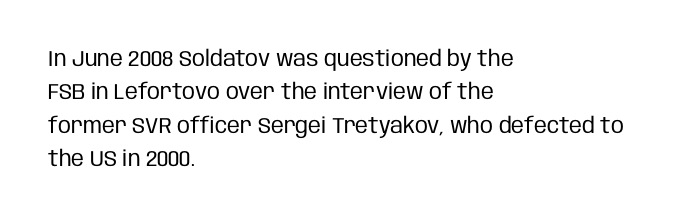
{"italic": "no", "bold": "no", "underline": "no", "align": "left", "line_spacing": "normal", "line_spacing_ratio": 1.52, "letter_spacing": "normal", "letter_spacing_em": 0.0, "glyph_px": 22}
